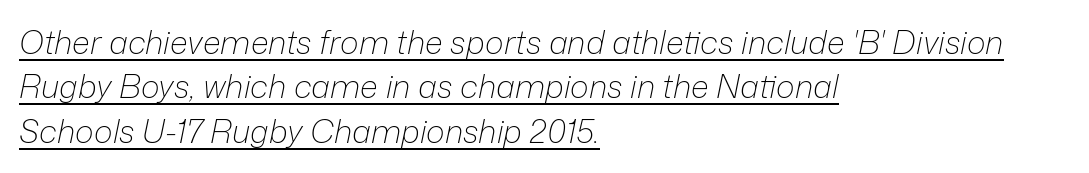
The image shows 32 px light type, italic (leaning right); set left-aligned, normal line spacing (1.39x), normal letter spacing, underlined; low stroke contrast and a medium x-height.
